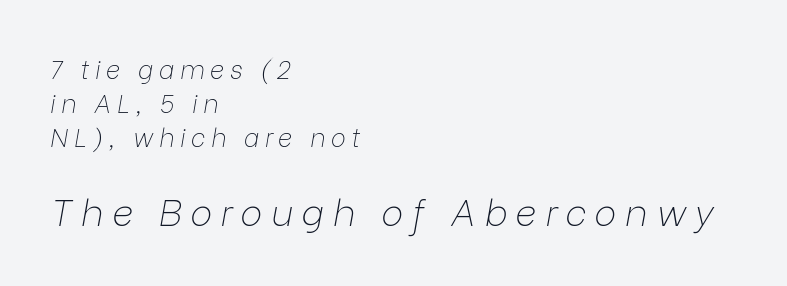
The letters advance in unequal steps, a hallmark of proportional type. Line spacing here is normal. The letterforms stand isolated, each surrounded by extra space. No letter is thick-stroked: the sample isn't bold. These lines stack with their left ends in a neat column.
